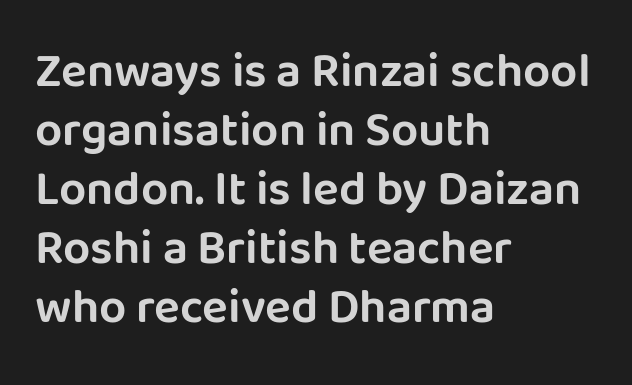
Q: Is the text italic (slanted)? A: No, it is upright.
Q: Is the typeface a serif or a sans-serif typeface? A: Sans-serif.
Q: Is the text underlined? A: No.
Q: How is the paragraph aligned? A: Left-aligned.
Q: Is the spacing between letters normal or unusually wide? A: Normal.
Q: Width (condensed, normal, or wide)? A: Normal.
Q: Stroke contrast? A: Low.
Q: x-height? A: Large.
Q: Monospaced? A: No.
